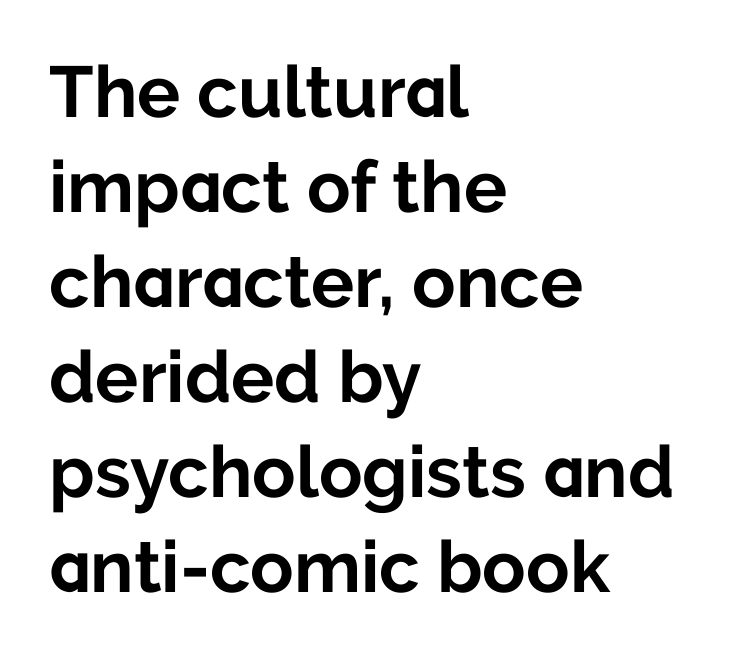
These lines are rendered in a variable-pitch font. Weight check: bold — yes, fully. Style check: upright. The font family rendered here belongs to the sans-serif group. The rows are spaced the way most documents space them. In terms of letterspacing, this is plain default setting.
